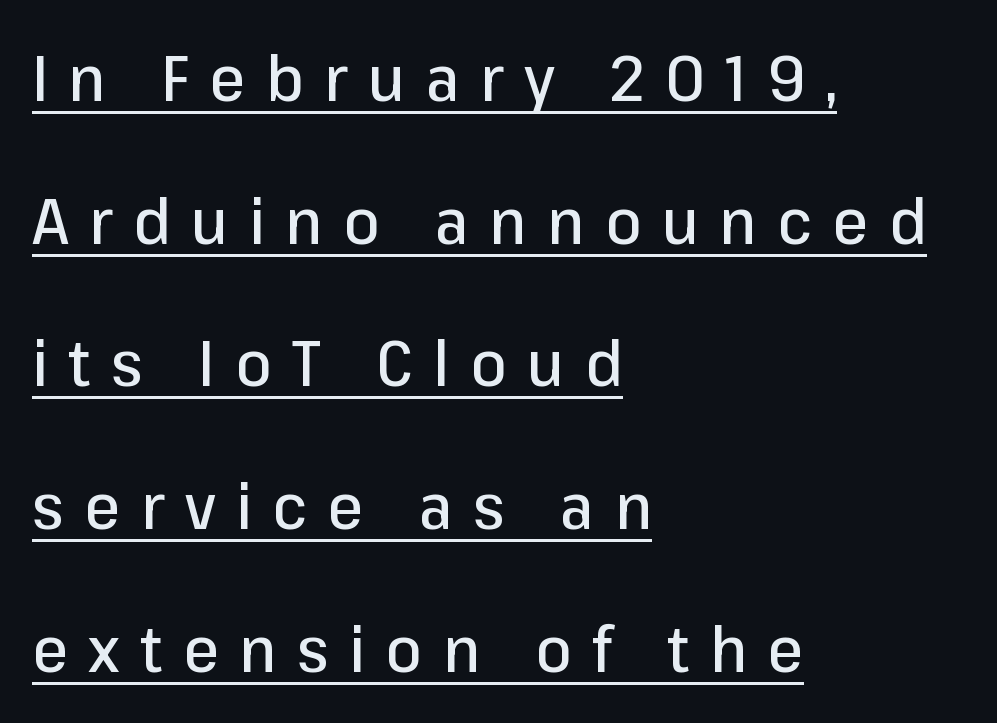
Horizontal alignment here is leftward, the default for most running prose. What stands out about the letter spacing? Its width — letters are far apart. Are there feet on the stems? There aren't — it's a sans. The specimen includes a rule beneath the text block's lines. This is roman type, the default non-slanted kind.
